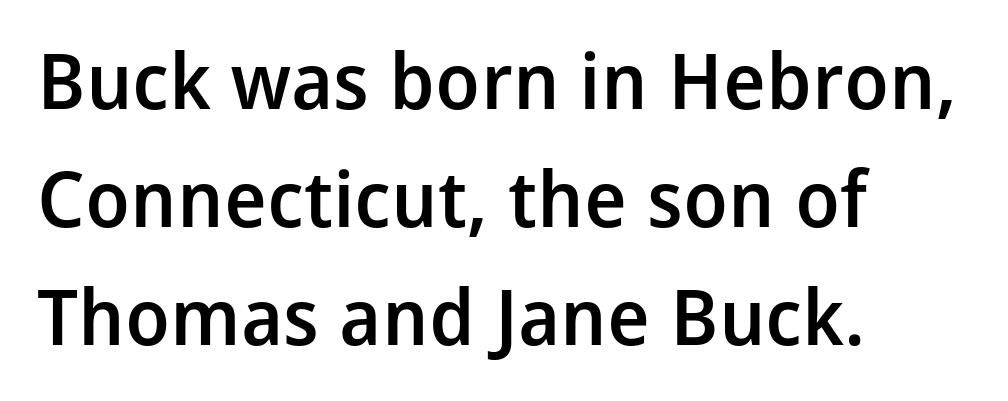
The image shows 77 px semibold sans-serif type, upright; set left-aligned, normal line spacing (1.53x), normal letter spacing, not underlined; low stroke contrast and a medium x-height.
